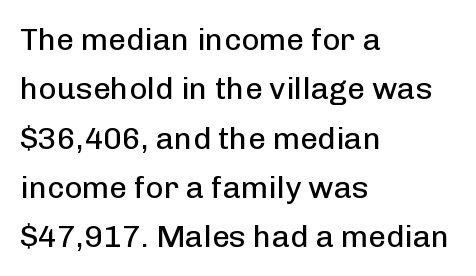
Q: Is the text bold? A: No.
Q: Is the text italic (slanted)? A: No, it is upright.
Q: Is the typeface a serif or a sans-serif typeface? A: Sans-serif.
Q: Is the text underlined? A: No.
Q: How is the paragraph aligned? A: Left-aligned.
Q: Is the spacing between letters normal or unusually wide? A: Normal.
Q: Is the spacing between lines tight, normal or loose? A: Normal.
Q: Width (condensed, normal, or wide)? A: Normal.
Q: Stroke contrast? A: Low.
Q: x-height? A: Medium.
Q: Monospaced? A: No.
